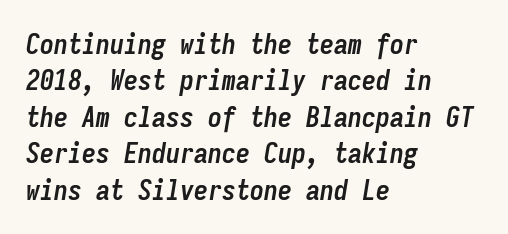
A typesetter would mark this as italic. On the weight axis this lands at bold, roughly 700. These lines stack with their left ends in a neat column. Monospaced: the letters line up in strict vertical columns. No extra tracking has been applied to these lines.
